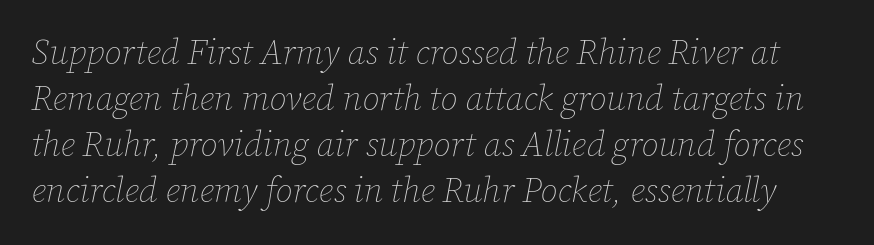
The image shows 35 px thin type, italic (leaning right); set normal line spacing (1.31x), normal letter spacing, not underlined; low stroke contrast and a medium x-height.
